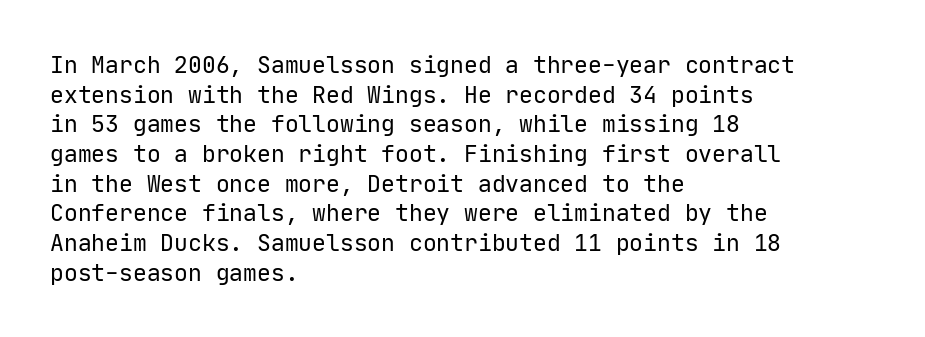
{"italic": "no", "bold": "no", "underline": "no", "align": "left", "line_spacing": "normal", "line_spacing_ratio": 1.29, "letter_spacing": "normal", "letter_spacing_em": 0.0, "glyph_px": 23}
